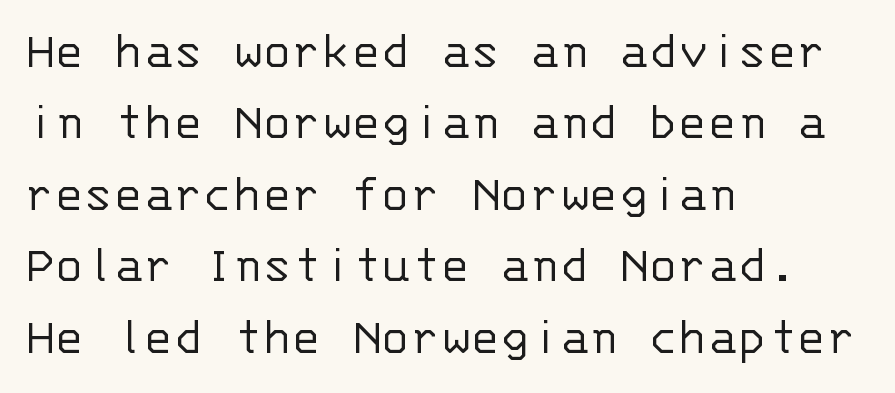
Q: Is the text bold? A: No.
Q: Is the text italic (slanted)? A: No, it is upright.
Q: Is the typeface a serif or a sans-serif typeface? A: Sans-serif.
Q: Is the text underlined? A: No.
Q: How is the paragraph aligned? A: Left-aligned.
Q: Is the spacing between letters normal or unusually wide? A: Normal.
Q: Is the spacing between lines tight, normal or loose? A: Normal.
Q: Width (condensed, normal, or wide)? A: Normal.
Q: Stroke contrast? A: Low.
Q: x-height? A: Large.
Q: Monospaced? A: Yes.
